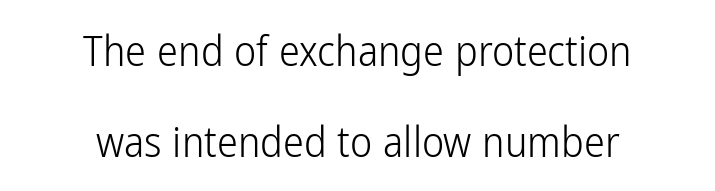
{"serif": "no", "italic": "no", "bold": "no", "weight": "light", "width": "condensed", "stroke_contrast": "low", "x_height": "medium", "monospaced": "no", "underline": "no", "align": "center", "line_spacing": "loose", "line_spacing_ratio": 2.16, "letter_spacing": "normal", "letter_spacing_em": 0.0, "glyph_px": 42}
